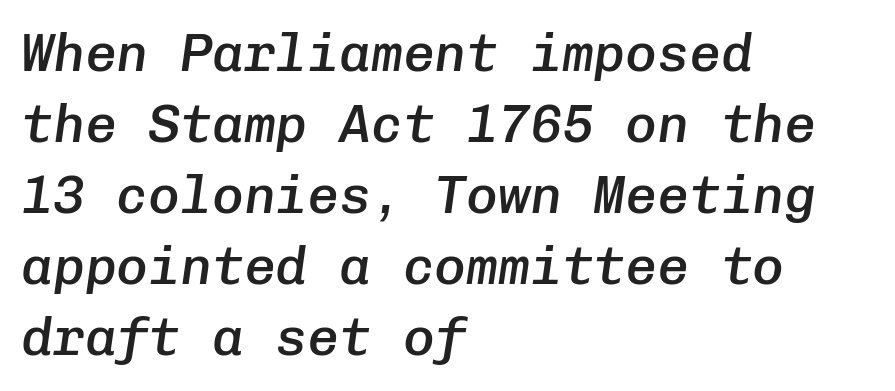
Set as a demibold, roughly 600 on the weight scale. Slanted lettering throughout. Fixed-width glyphs throughout — classic coding-font behaviour. Regular leading. Layout note: lines flush left.
